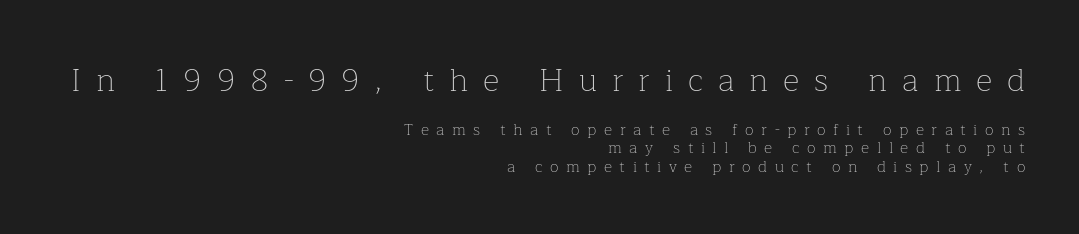
{"serif": "yes", "italic": "no", "bold": "no", "weight": "thin", "width": "normal", "stroke_contrast": "low", "x_height": "medium", "monospaced": "no", "underline": "no", "align": "right", "line_spacing": "tight", "line_spacing_ratio": 1.14, "letter_spacing": "wide", "letter_spacing_em": 0.47, "larger_block": "first", "size_ratio": 2.0, "glyph_px": 32}
